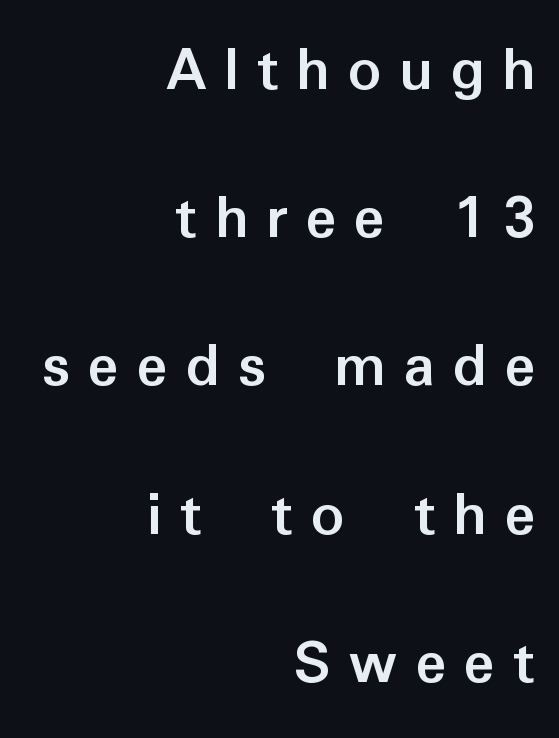
The image shows 65 px semibold sans-serif type, upright; set right-aligned, loose line spacing (2.28x), unusually wide letter spacing (+0.27 em), not underlined; low stroke contrast and a medium x-height.
